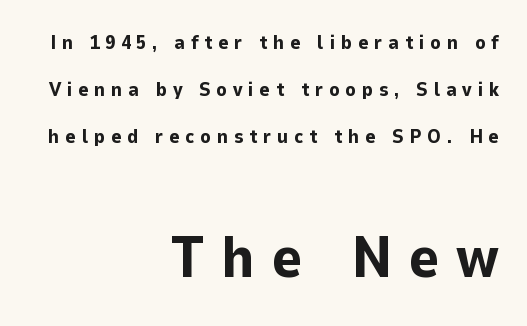
Q: Is the text bold? A: Yes.
Q: Is the text italic (slanted)? A: No, it is upright.
Q: Is the typeface a serif or a sans-serif typeface? A: Sans-serif.
Q: Is the text underlined? A: No.
Q: How is the paragraph aligned? A: Right-aligned.
Q: Is the spacing between letters normal or unusually wide? A: Unusually wide.
Q: Is the spacing between lines tight, normal or loose? A: Loose.
Q: Which block of text is set in a larger size, the first (top) or the second (bottom)? A: The second (bottom) one.
Q: Width (condensed, normal, or wide)? A: Normal.
Q: Stroke contrast? A: Low.
Q: x-height? A: Medium.
Q: Monospaced? A: No.
